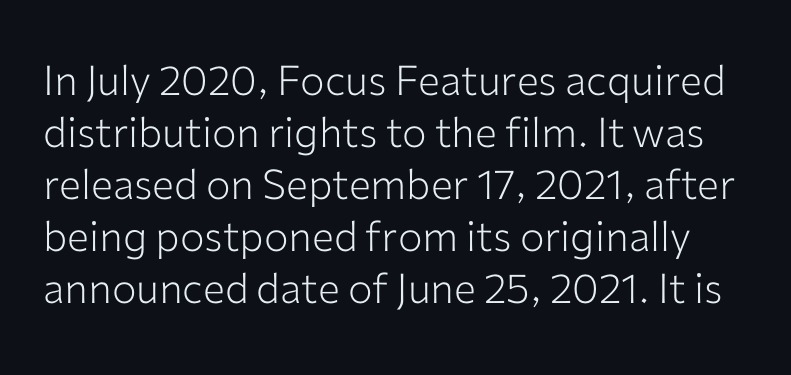
Q: Is the text bold? A: No.
Q: Is the text italic (slanted)? A: No, it is upright.
Q: Is the typeface a serif or a sans-serif typeface? A: Sans-serif.
Q: Is the text underlined? A: No.
Q: Is the spacing between letters normal or unusually wide? A: Normal.
Q: Is the spacing between lines tight, normal or loose? A: Normal.
Q: Width (condensed, normal, or wide)? A: Normal.
Q: Stroke contrast? A: Low.
Q: x-height? A: Medium.
Q: Monospaced? A: No.
